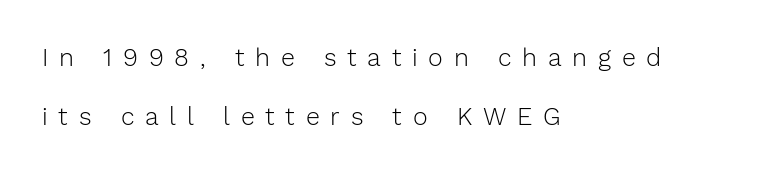
The image shows 25 px text type, upright; set left-aligned, loose line spacing (2.35x), unusually wide letter spacing (+0.43 em), not underlined.
